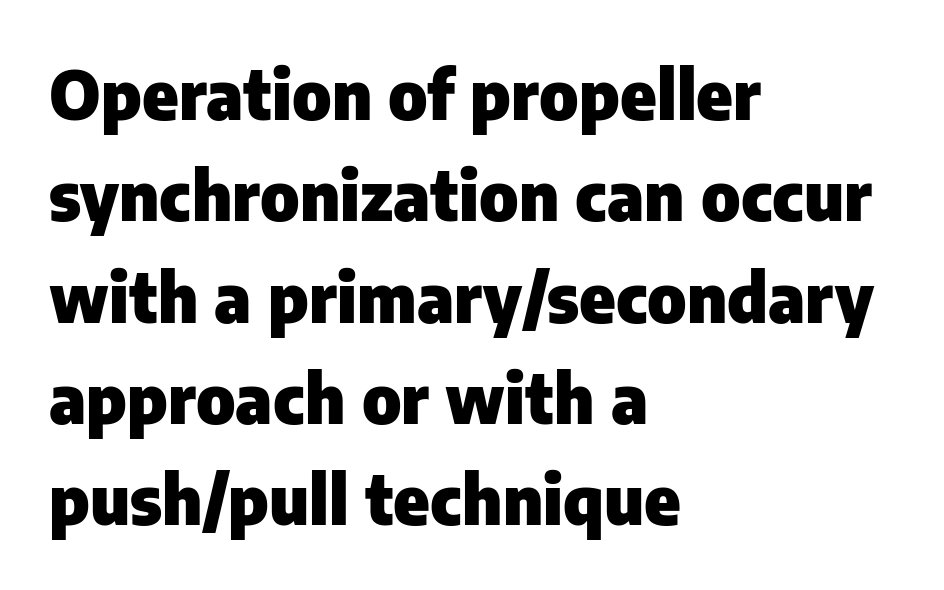
Q: Is the text bold? A: Yes.
Q: Is the text italic (slanted)? A: No, it is upright.
Q: Is the typeface a serif or a sans-serif typeface? A: Sans-serif.
Q: Is the text underlined? A: No.
Q: How is the paragraph aligned? A: Left-aligned.
Q: Is the spacing between letters normal or unusually wide? A: Normal.
Q: Is the spacing between lines tight, normal or loose? A: Normal.
Q: Width (condensed, normal, or wide)? A: Normal.
Q: Stroke contrast? A: Low.
Q: x-height? A: Medium.
Q: Monospaced? A: No.
